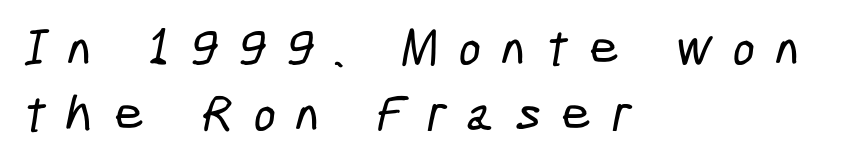
The image shows 52 px condensed sans-serif type; set left-aligned, normal line spacing (1.27x), unusually wide letter spacing (+0.4 em), not underlined; low stroke contrast and a medium x-height.
